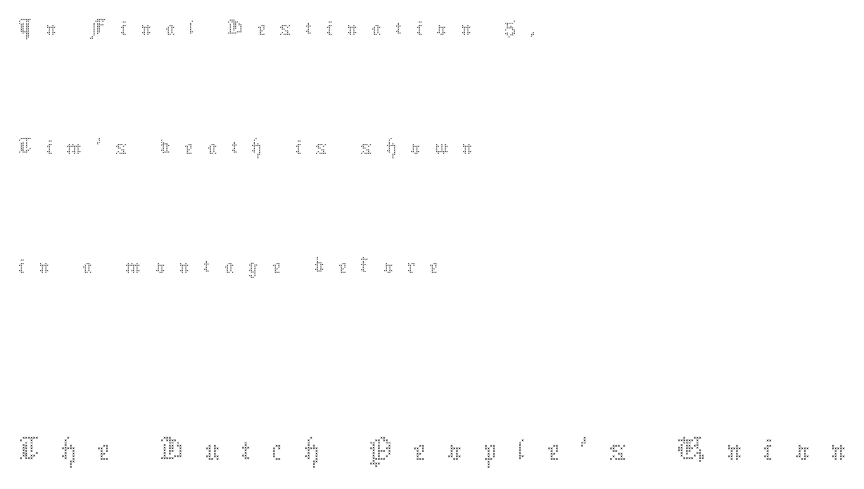
Observe the wide spacing: letters keep a clear distance from each other. In terms of leading, this rendering errs on the spacious side. The typography opts for an upright posture over an oblique one. The face used here is proportionally spaced, like ordinary book or web type.
